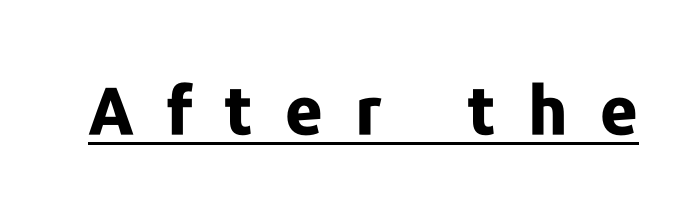
{"serif": "no", "italic": "no", "bold": "yes", "weight": "bold", "width": "normal", "stroke_contrast": "low", "x_height": "medium", "monospaced": "no", "underline": "yes", "letter_spacing": "wide", "letter_spacing_em": 0.5, "glyph_px": 66}
